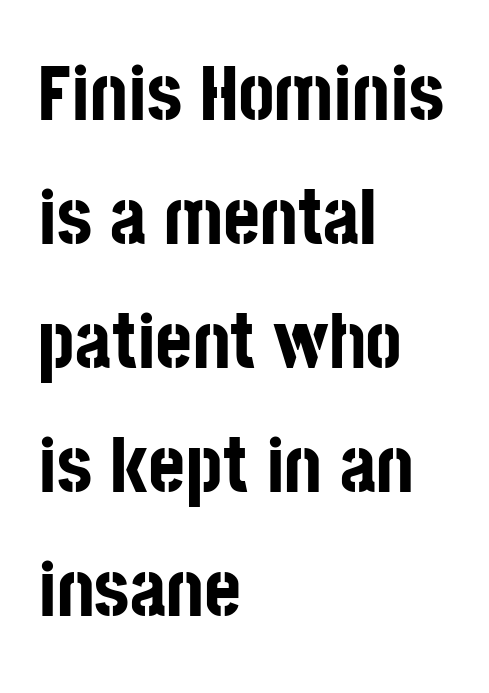
The image shows 79 px bold, condensed sans-serif type, upright; set left-aligned, normal line spacing (1.57x), normal letter spacing, not underlined; low stroke contrast and a large x-height.
